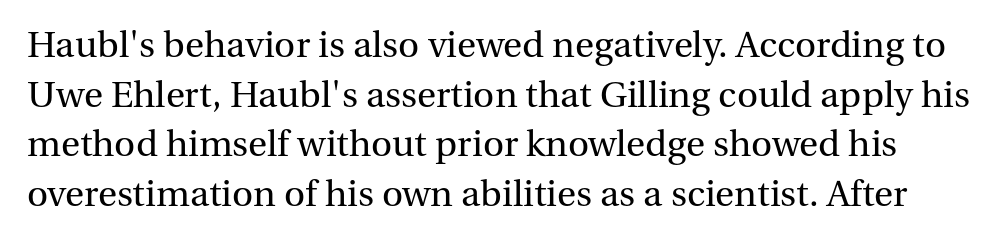
{"serif": "yes", "italic": "no", "bold": "no", "weight": "regular", "width": "normal", "stroke_contrast": "medium", "x_height": "medium", "monospaced": "no", "underline": "no", "line_spacing": "normal", "line_spacing_ratio": 1.27, "letter_spacing": "normal", "letter_spacing_em": 0.0, "glyph_px": 39}
